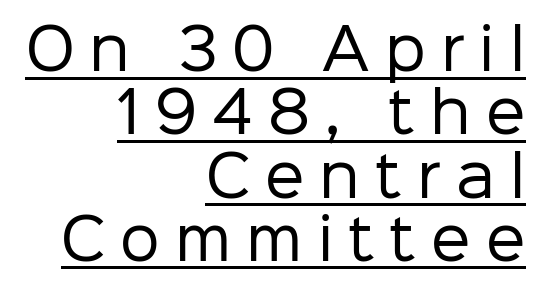
The image shows 56 px regular-weight sans-serif type, upright; set right-aligned, tight line spacing (1.13x), unusually wide letter spacing (+0.27 em), underlined; low stroke contrast and a medium x-height.
